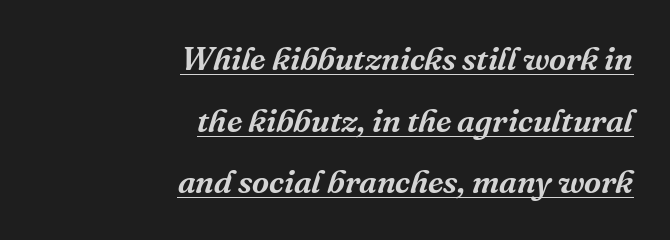
Notice how the stems are inclined rather than vertical — that's the hallmark of italics. Look at the bottom of the vertical strokes: they flare into serifs here. Letter spacing: default. The lettering is marked with a stroke running underneath it. The passage shown is typed in a proportional face where columns would drift.
